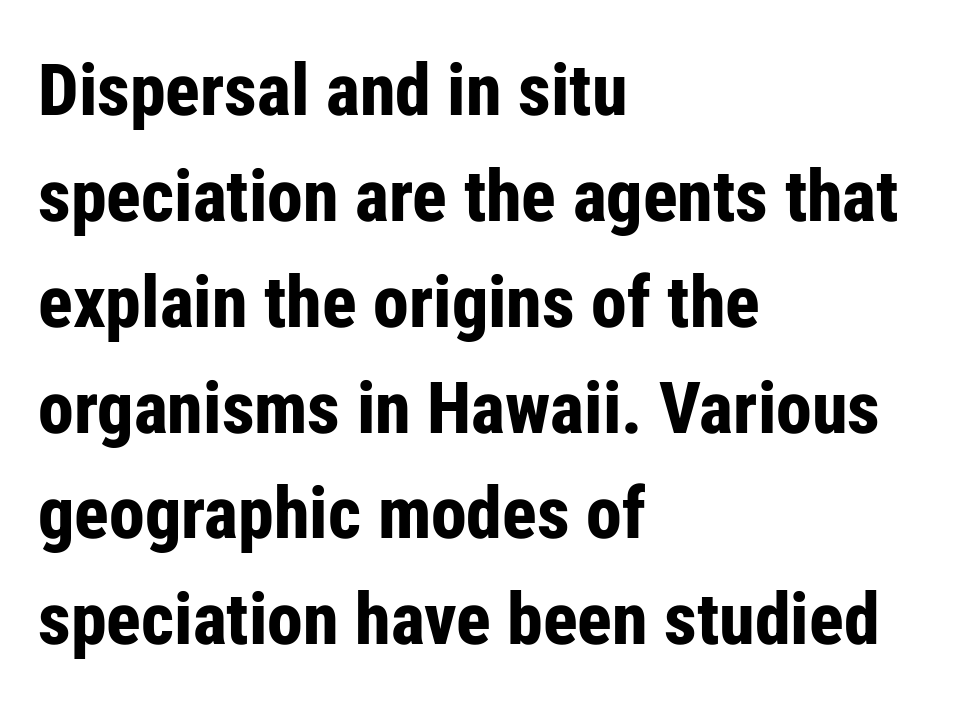
{"serif": "no", "italic": "no", "bold": "yes", "weight": "bold", "width": "condensed", "stroke_contrast": "low", "x_height": "medium", "monospaced": "no", "underline": "no", "align": "left", "line_spacing": "normal", "line_spacing_ratio": 1.47, "letter_spacing": "normal", "letter_spacing_em": 0.0, "glyph_px": 72}
